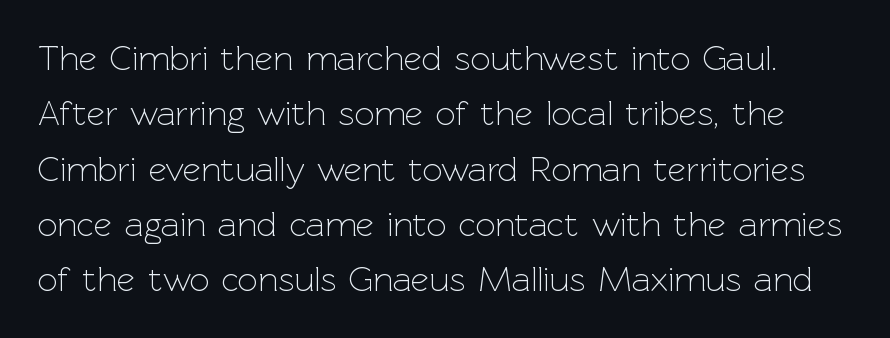
The image shows 35 px light sans-serif type, upright; set normal line spacing (1.58x), normal letter spacing, not underlined; a medium x-height.
